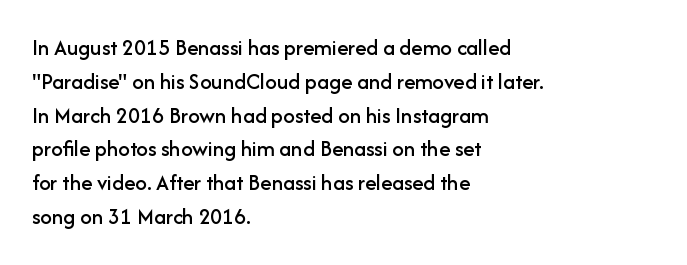
Left-aligned paragraph, ragged on the right. Compared with typical body copy, the letter spacing here is the same. A roman cut, with each character standing at attention. Baseline-to-baseline distance is the conventional proportion of letter height. The string is rendered with underlining switched off.
